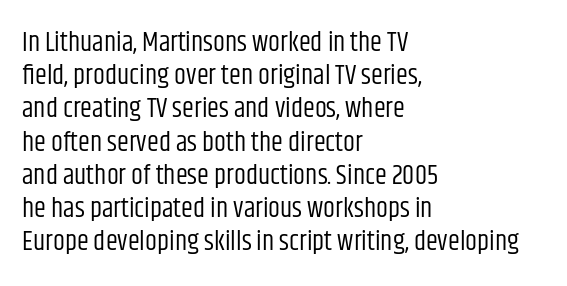
Q: Is the text bold? A: No.
Q: Is the text italic (slanted)? A: No, it is upright.
Q: Is the text underlined? A: No.
Q: How is the paragraph aligned? A: Left-aligned.
Q: Is the spacing between letters normal or unusually wide? A: Normal.
